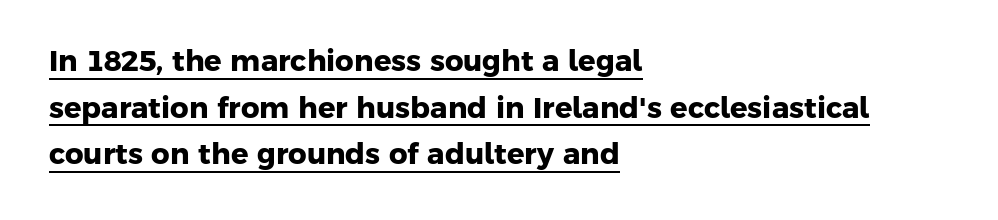
Q: Is the text bold? A: Yes.
Q: Is the typeface a serif or a sans-serif typeface? A: Sans-serif.
Q: Is the text underlined? A: Yes.
Q: How is the paragraph aligned? A: Left-aligned.
Q: Is the spacing between letters normal or unusually wide? A: Normal.
Q: Is the spacing between lines tight, normal or loose? A: Normal.
Q: Width (condensed, normal, or wide)? A: Normal.
Q: Stroke contrast? A: Low.
Q: x-height? A: Medium.
Q: Monospaced? A: No.
